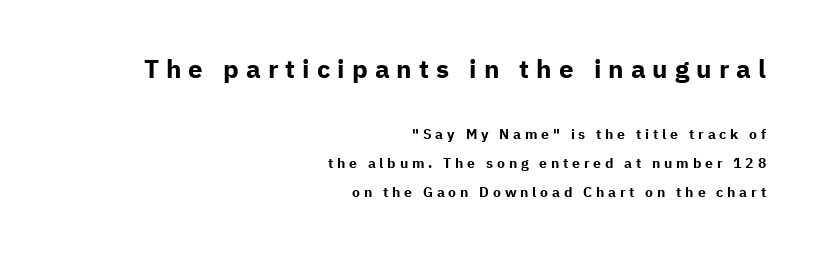
The image shows 26 px bold type, upright; set right-aligned, loose line spacing (2.07x), unusually wide letter spacing (+0.27 em), not underlined; the first (top) block is 1.86x larger.
